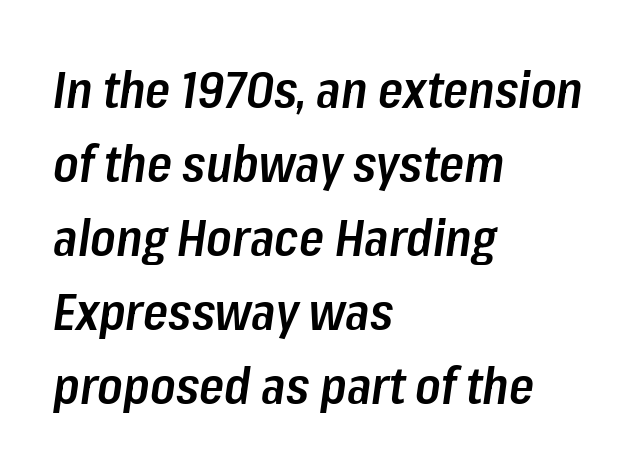
The image shows 51 px semibold, condensed type, italic (leaning right); set left-aligned, normal line spacing (1.45x), normal letter spacing, not underlined; low stroke contrast and a medium x-height.
